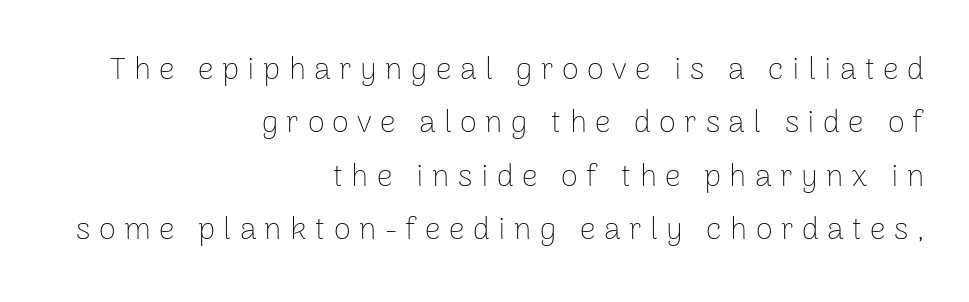
Q: Is the text bold? A: No.
Q: Is the text italic (slanted)? A: No, it is upright.
Q: Is the typeface a serif or a sans-serif typeface? A: Sans-serif.
Q: Is the text underlined? A: No.
Q: How is the paragraph aligned? A: Right-aligned.
Q: Is the spacing between letters normal or unusually wide? A: Unusually wide.
Q: Width (condensed, normal, or wide)? A: Normal.
Q: Stroke contrast? A: Low.
Q: x-height? A: Medium.
Q: Monospaced? A: No.
